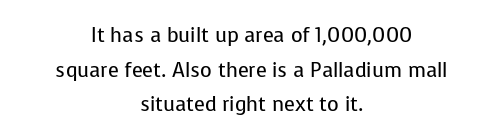
Q: Is the text bold? A: No.
Q: Is the text italic (slanted)? A: No, it is upright.
Q: Is the text underlined? A: No.
Q: How is the paragraph aligned? A: Centered.
Q: Is the spacing between letters normal or unusually wide? A: Normal.
